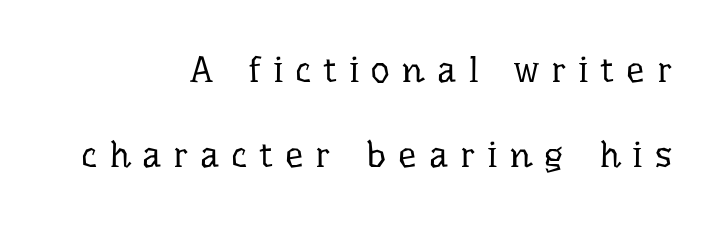
The image shows 37 px regular-weight serif type, upright; set right-aligned, loose line spacing (2.31x), unusually wide letter spacing (+0.32 em), not underlined; low stroke contrast and a medium x-height.
